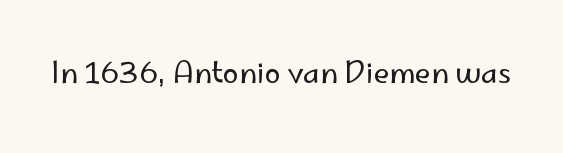
Q: Is the text bold? A: No.
Q: Is the text italic (slanted)? A: No, it is upright.
Q: Is the typeface a serif or a sans-serif typeface? A: Sans-serif.
Q: Is the text underlined? A: No.
Q: Is the spacing between letters normal or unusually wide? A: Normal.
Q: Width (condensed, normal, or wide)? A: Normal.
Q: Stroke contrast? A: Low.
Q: x-height? A: Small.
Q: Monospaced? A: No.
